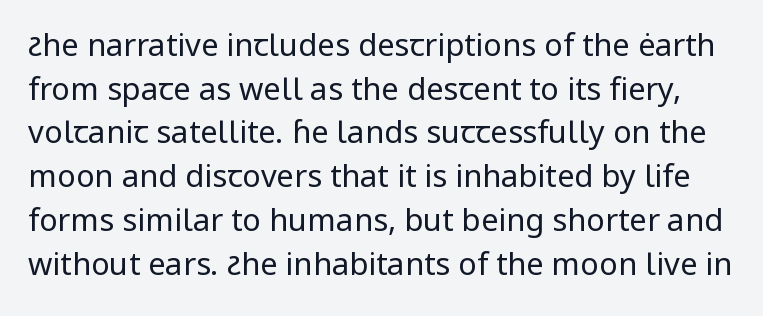
The image shows 31 px regular-weight sans-serif type, upright; set normal line spacing (1.41x), normal letter spacing, not underlined; low stroke contrast and a medium x-height.
